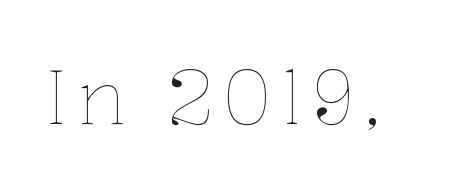
A clean baseline with only descenders dipping below it. A roman cut, with each character standing at attention. Do the characters align in a grid? No, the font is proportional. The face looks like a standard text weight, possibly lighter.
